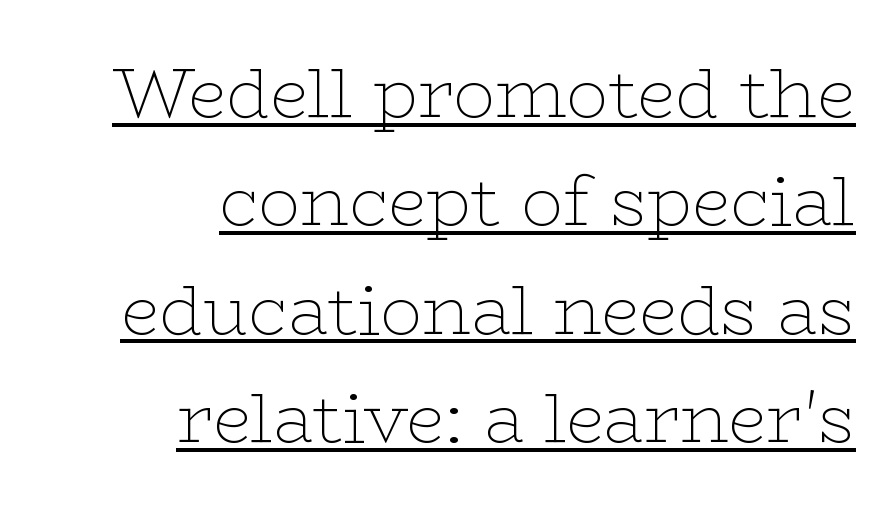
Line endings align vertically; line beginnings do not. Think of a printed novel: that variable character pitch is what you see here. The letters look calm and open, with moderate or lighter stems. The designer left line spacing at the default. The type sits square on the baseline with zero lean.
